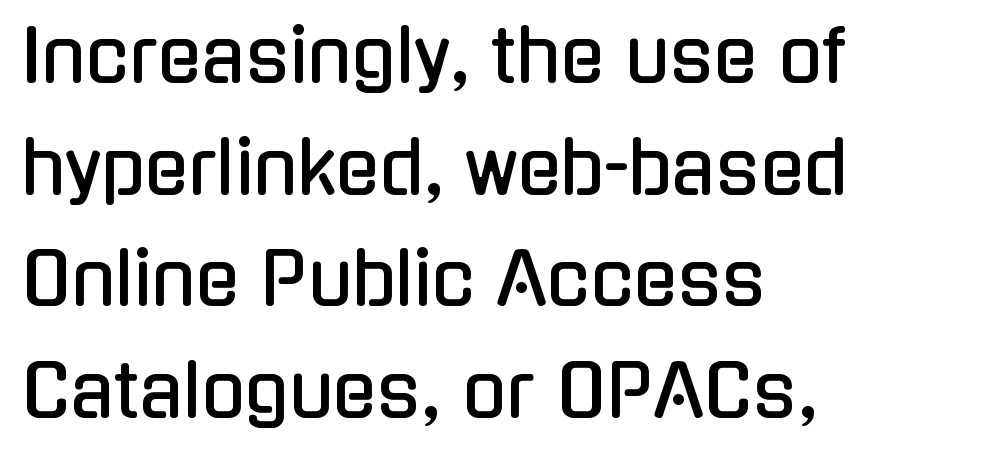
Q: Is the text italic (slanted)? A: No, it is upright.
Q: Is the typeface a serif or a sans-serif typeface? A: Sans-serif.
Q: Is the text underlined? A: No.
Q: How is the paragraph aligned? A: Left-aligned.
Q: Is the spacing between letters normal or unusually wide? A: Normal.
Q: Is the spacing between lines tight, normal or loose? A: Normal.
Q: Width (condensed, normal, or wide)? A: Condensed.
Q: Stroke contrast? A: Low.
Q: x-height? A: Medium.
Q: Monospaced? A: No.
